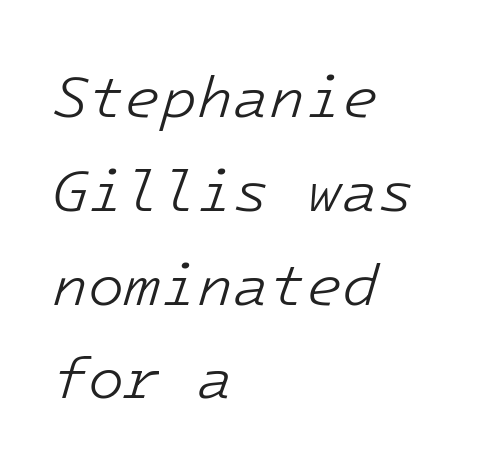
Q: Is the text bold? A: No.
Q: Is the text italic (slanted)? A: Yes, it leans right by about 16 degrees.
Q: Is the text underlined? A: No.
Q: How is the paragraph aligned? A: Left-aligned.
Q: Is the spacing between letters normal or unusually wide? A: Normal.
Q: Is the spacing between lines tight, normal or loose? A: Normal.
Q: Width (condensed, normal, or wide)? A: Normal.
Q: Stroke contrast? A: Low.
Q: x-height? A: Medium.
Q: Monospaced? A: Yes.
